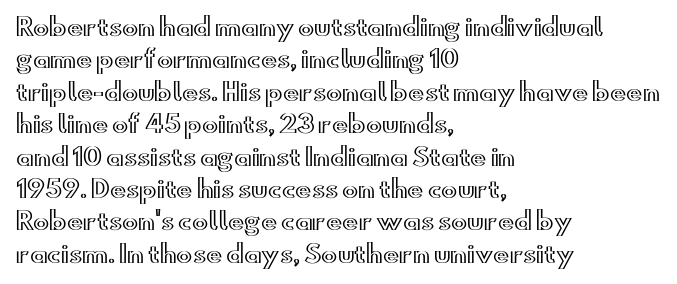
Glyph-to-glyph distance matches everyday printed text. Teacher's note: observe the even left margin — that is flush-left alignment. Type without underlining. This sample keeps an unexceptional amount of space between lines. This is roman type, the default non-slanted kind.
